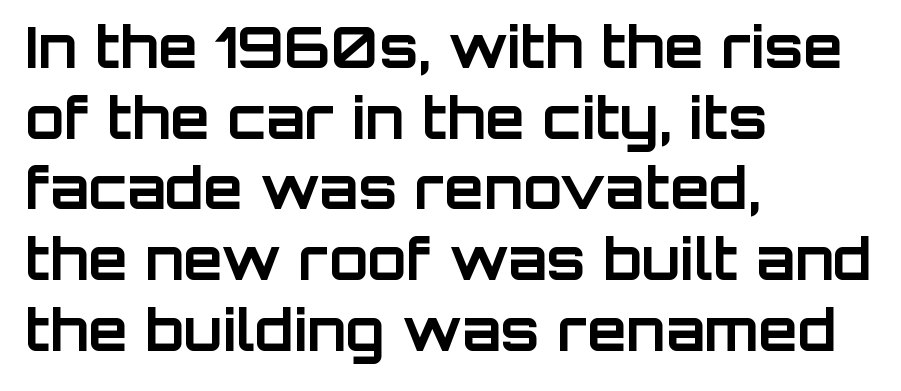
Q: Is the text bold? A: Yes.
Q: Is the text italic (slanted)? A: No, it is upright.
Q: Is the typeface a serif or a sans-serif typeface? A: Sans-serif.
Q: Is the text underlined? A: No.
Q: How is the paragraph aligned? A: Left-aligned.
Q: Is the spacing between letters normal or unusually wide? A: Normal.
Q: Width (condensed, normal, or wide)? A: Normal.
Q: Stroke contrast? A: Low.
Q: x-height? A: Large.
Q: Monospaced? A: No.
